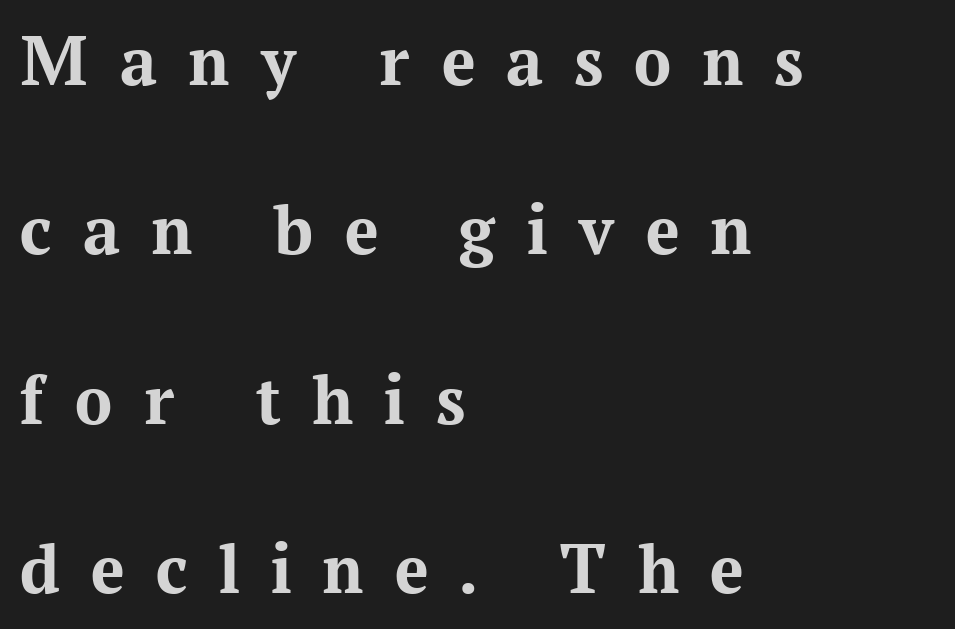
{"serif": "yes", "italic": "no", "bold": "yes", "weight": "bold", "width": "normal", "stroke_contrast": "medium", "x_height": "medium", "monospaced": "no", "underline": "no", "align": "left", "line_spacing": "loose", "line_spacing_ratio": 2.29, "letter_spacing": "wide", "letter_spacing_em": 0.42, "glyph_px": 74}
